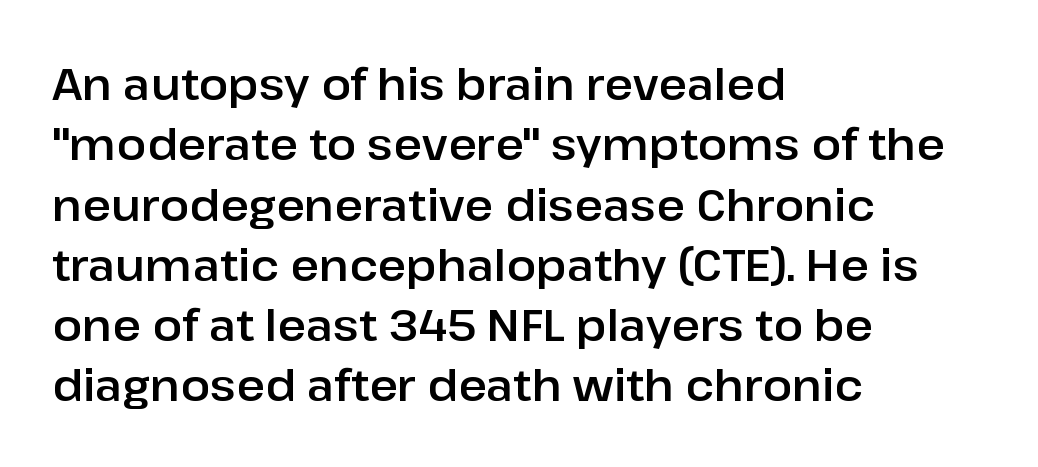
Q: Is the text italic (slanted)? A: No, it is upright.
Q: Is the typeface a serif or a sans-serif typeface? A: Sans-serif.
Q: Is the text underlined? A: No.
Q: How is the paragraph aligned? A: Left-aligned.
Q: Is the spacing between letters normal or unusually wide? A: Normal.
Q: Is the spacing between lines tight, normal or loose? A: Normal.
Q: Width (condensed, normal, or wide)? A: Normal.
Q: Stroke contrast? A: Low.
Q: x-height? A: Medium.
Q: Monospaced? A: No.
